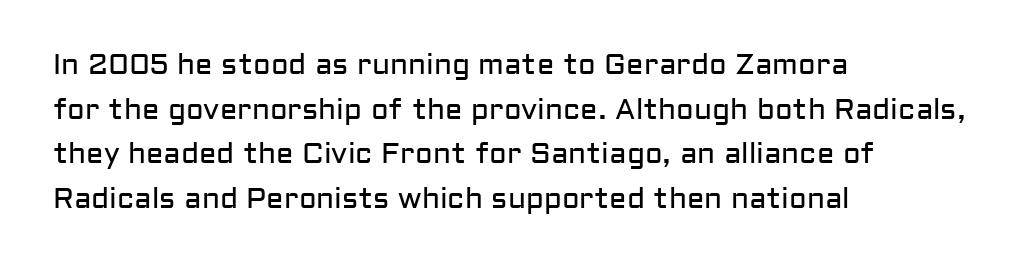
{"serif": "no", "italic": "no", "bold": "no", "weight": "regular", "width": "normal", "stroke_contrast": "low", "x_height": "medium", "monospaced": "no", "underline": "no", "align": "left", "line_spacing": "normal", "line_spacing_ratio": 1.54, "letter_spacing": "normal", "letter_spacing_em": 0.0, "glyph_px": 29}
